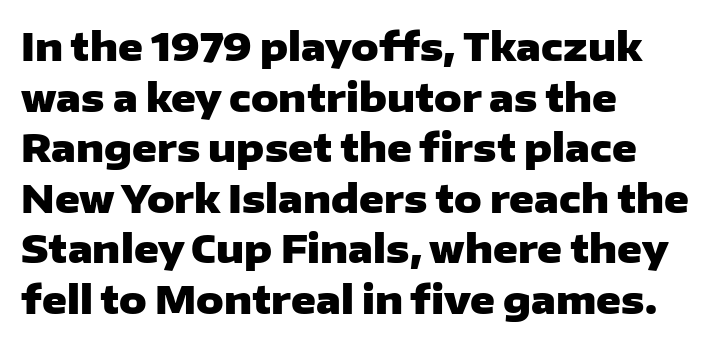
{"serif": "no", "italic": "no", "bold": "yes", "weight": "heavy", "width": "wide", "stroke_contrast": "low", "x_height": "medium", "monospaced": "no", "underline": "no", "align": "left", "line_spacing": "normal", "line_spacing_ratio": 1.33, "letter_spacing": "normal", "letter_spacing_em": 0.0, "glyph_px": 38}
